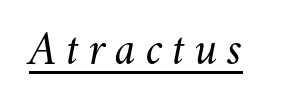
Q: Is the text bold? A: No.
Q: Is the text italic (slanted)? A: Yes, it leans right by about 11 degrees.
Q: Is the text underlined? A: Yes.
Q: Is the spacing between letters normal or unusually wide? A: Unusually wide.
Q: Width (condensed, normal, or wide)? A: Normal.
Q: Stroke contrast? A: Medium.
Q: x-height? A: Small.
Q: Monospaced? A: No.
